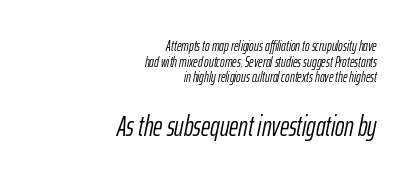
The composition opens small and finishes big. This sample uses plain, unmodified letter spacing. What's the leading like? Squeezed, with rows nearly overlapping. Line endings align vertically; line beginnings do not.
